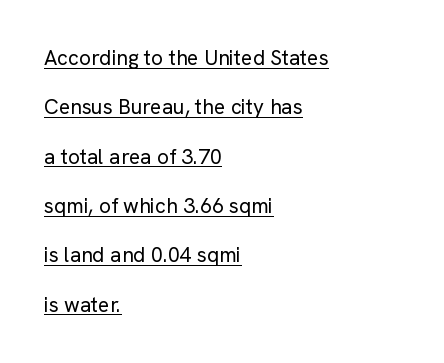
The image shows 21 px text type, upright; set left-aligned, loose line spacing (2.35x), normal letter spacing, underlined.
